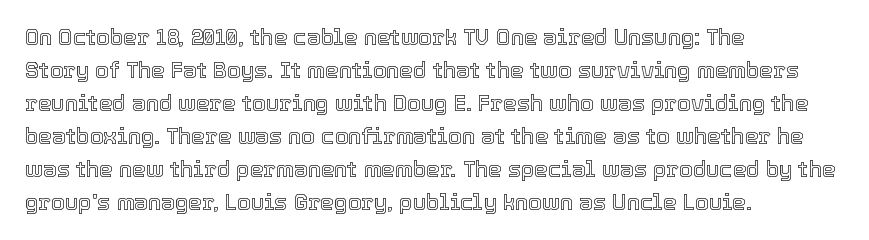
{"italic": "no", "underline": "no", "align": "left", "line_spacing": "normal", "line_spacing_ratio": 1.5, "letter_spacing": "normal", "letter_spacing_em": 0.0, "glyph_px": 22}
